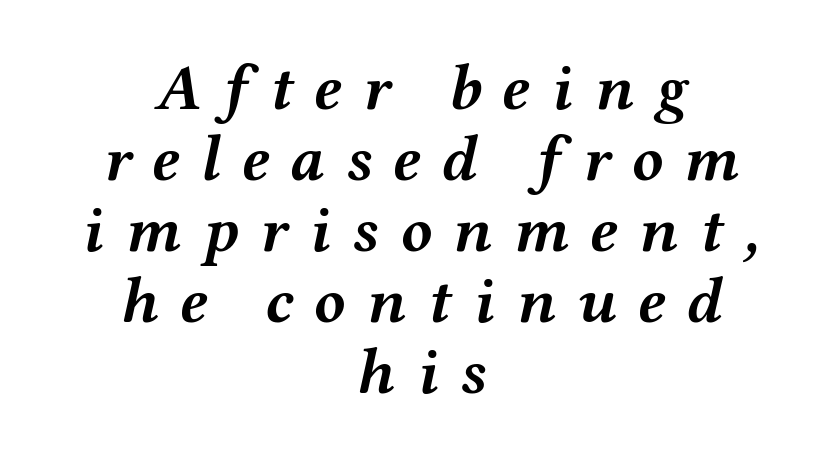
{"italic": "yes", "lean": "right", "slant_degrees": 12, "bold": "yes", "weight": "semibold", "width": "wide", "stroke_contrast": "medium", "x_height": "medium", "monospaced": "no", "underline": "no", "align": "center", "line_spacing": "tight", "line_spacing_ratio": 1.11, "letter_spacing": "wide", "letter_spacing_em": 0.34, "glyph_px": 64}
